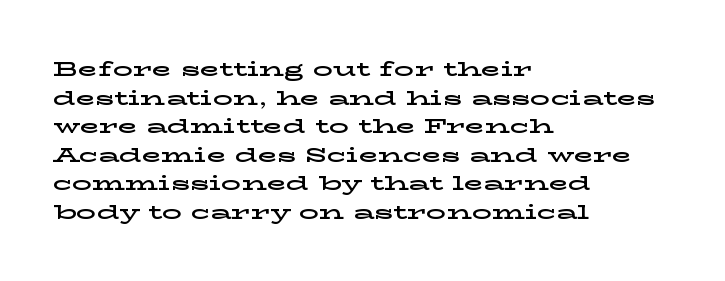
{"italic": "no", "underline": "no", "align": "left", "line_spacing": "normal", "line_spacing_ratio": 1.43, "letter_spacing": "normal", "letter_spacing_em": 0.0, "glyph_px": 20}
